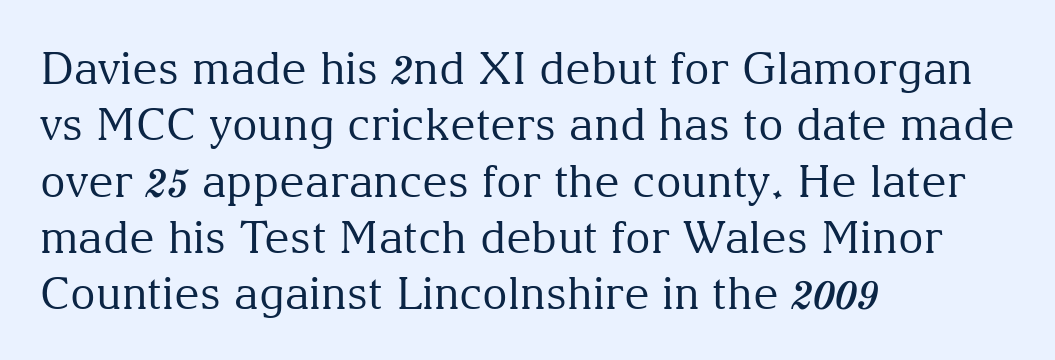
{"serif": "yes", "italic": "no", "bold": "no", "weight": "regular", "width": "normal", "stroke_contrast": "medium", "x_height": "medium", "monospaced": "no", "underline": "no", "align": "left", "line_spacing": "normal", "line_spacing_ratio": 1.28, "letter_spacing": "normal", "letter_spacing_em": 0.0, "glyph_px": 44}
